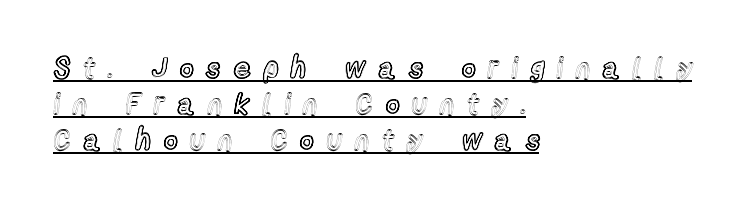
The image shows 29 px condensed type; set left-aligned, normal line spacing (1.25x), unusually wide letter spacing (+0.46 em), underlined; a medium x-height.
